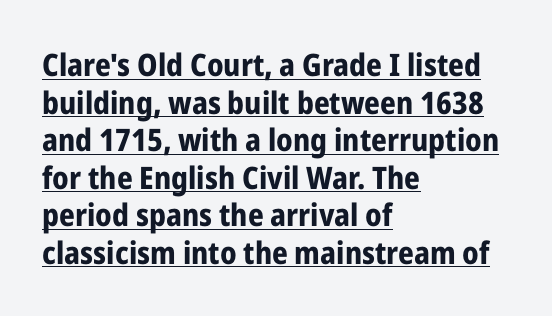
Q: Is the text bold? A: Yes.
Q: Is the text italic (slanted)? A: No, it is upright.
Q: Is the typeface a serif or a sans-serif typeface? A: Sans-serif.
Q: Is the text underlined? A: Yes.
Q: How is the paragraph aligned? A: Left-aligned.
Q: Is the spacing between letters normal or unusually wide? A: Normal.
Q: Width (condensed, normal, or wide)? A: Condensed.
Q: Stroke contrast? A: Low.
Q: x-height? A: Medium.
Q: Monospaced? A: No.
